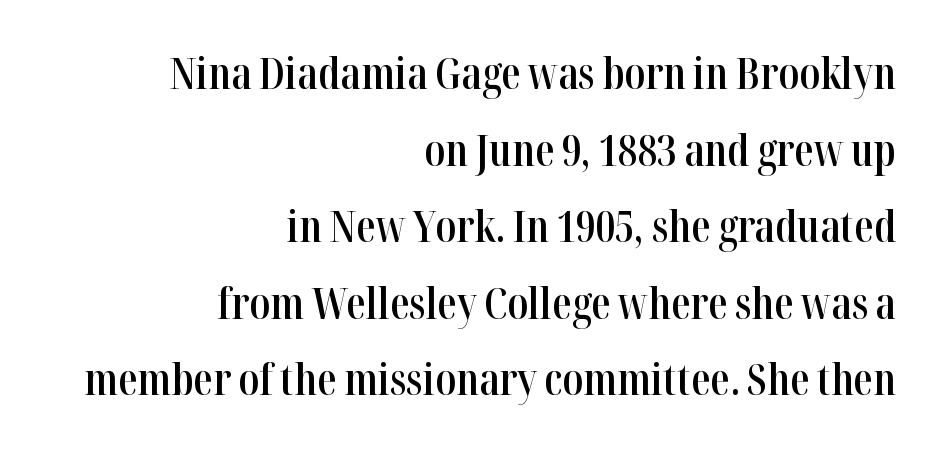
{"serif": "yes", "italic": "no", "bold": "semi", "weight": "semibold", "width": "condensed", "stroke_contrast": "high", "x_height": "medium", "monospaced": "no", "underline": "no", "align": "right", "line_spacing_ratio": 1.78, "letter_spacing": "normal", "letter_spacing_em": 0.0, "glyph_px": 43}
